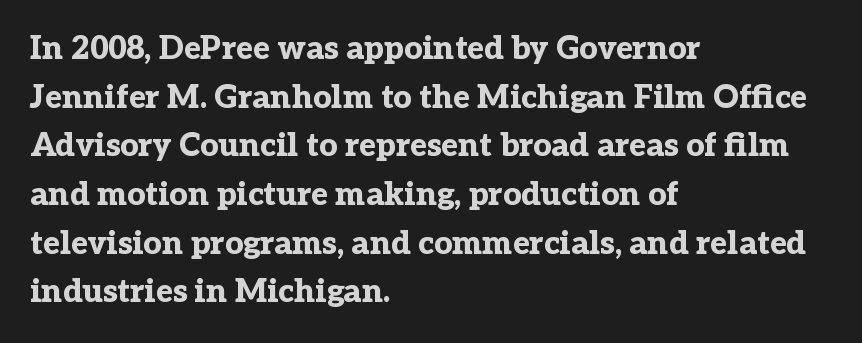
{"serif": "yes", "italic": "no", "bold": "yes", "weight": "bold", "width": "normal", "stroke_contrast": "low", "x_height": "medium", "monospaced": "no", "underline": "no", "align": "left", "line_spacing": "normal", "line_spacing_ratio": 1.52, "letter_spacing": "normal", "letter_spacing_em": 0.0, "glyph_px": 32}
